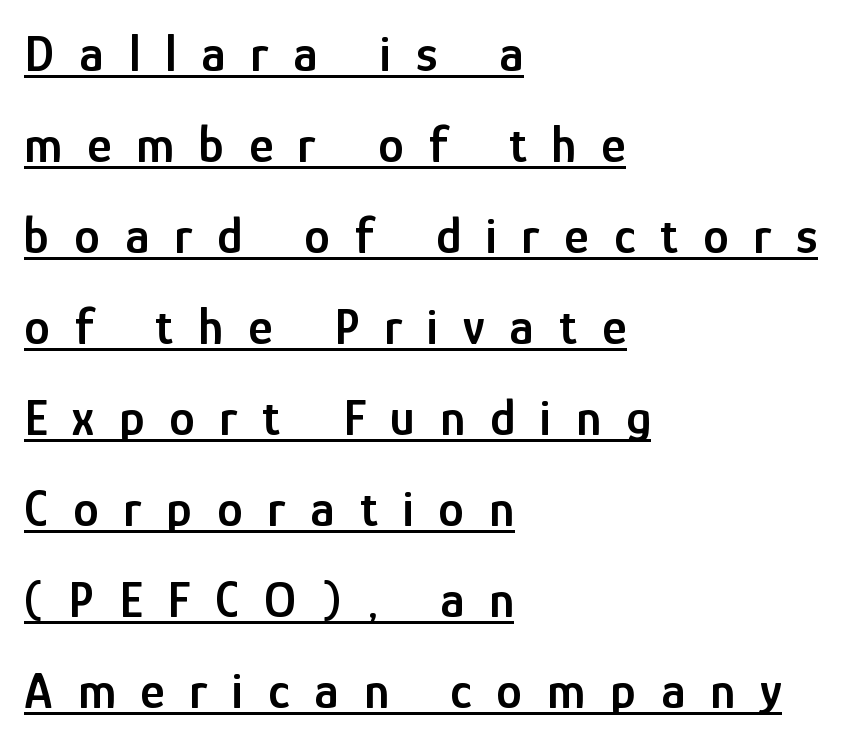
{"serif": "no", "italic": "no", "bold": "semi", "weight": "semibold", "width": "condensed", "stroke_contrast": "low", "x_height": "medium", "monospaced": "no", "underline": "yes", "align": "left", "line_spacing_ratio": 1.75, "letter_spacing": "wide", "letter_spacing_em": 0.48, "glyph_px": 52}
